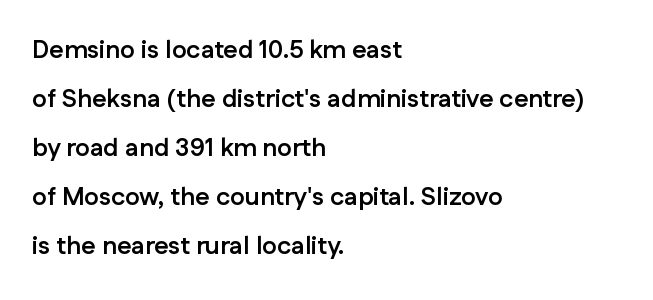
The rendering uses a bold face; every stroke is thick and dark. Style check: upright. Is there much room between lines? Yes — plenty of vertical air separates them. Caption: standard tracking, unaltered. Where is the straight margin? On the left.
